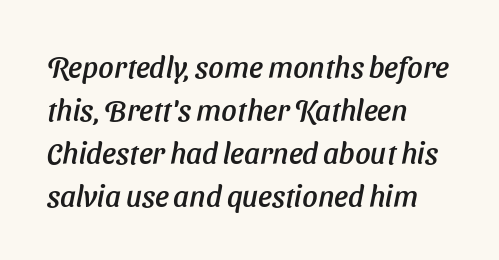
{"italic": "yes", "lean": "right", "slant_degrees": 11, "width": "normal", "stroke_contrast": "low", "x_height": "medium", "monospaced": "no", "underline": "no", "align": "left", "line_spacing": "normal", "line_spacing_ratio": 1.43, "letter_spacing": "normal", "letter_spacing_em": 0.0, "glyph_px": 30}
